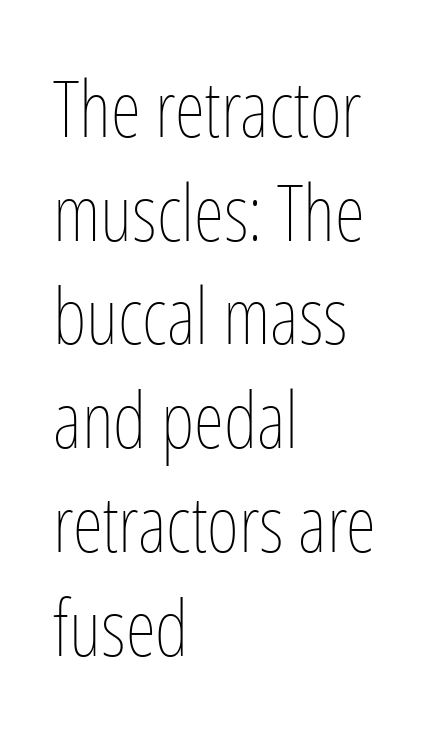
Each letter keeps its own natural width here, so spacing adapts to shape. Regular leading. Characters remain perfectly vertical along every line. The text block is weighted toward the left margin, trailing off unevenly rightward. The strokes are not fattened; the text isn't bold. Is the letter spacing exaggerated? No — it looks like the ordinary default.
